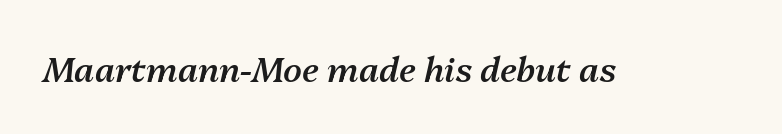
You can tell it's italic because the verticals aren't actually vertical. A somewhat darkened texture: the type is semibold rather than bold. Here the glyphs are tracked normally, forming tight word shapes. The space directly below the letters is spotless. Each letter keeps its own natural width here, so spacing adapts to shape.
